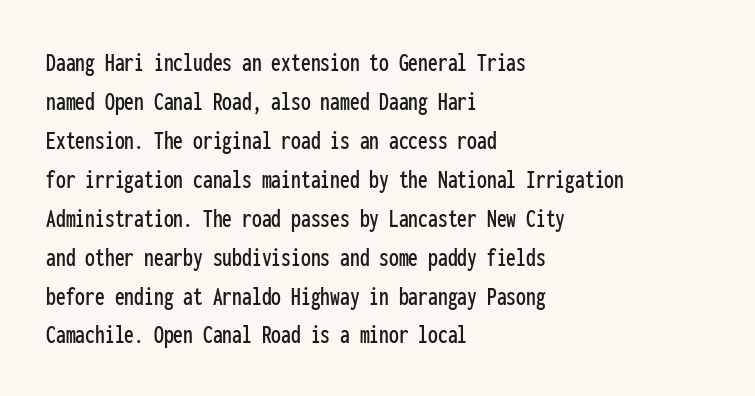
{"serif": "no", "italic": "no", "width": "condensed", "stroke_contrast": "low", "x_height": "medium", "monospaced": "yes", "underline": "no", "align": "left", "line_spacing": "normal", "line_spacing_ratio": 1.39, "letter_spacing": "normal", "letter_spacing_em": 0.0, "glyph_px": 28}
